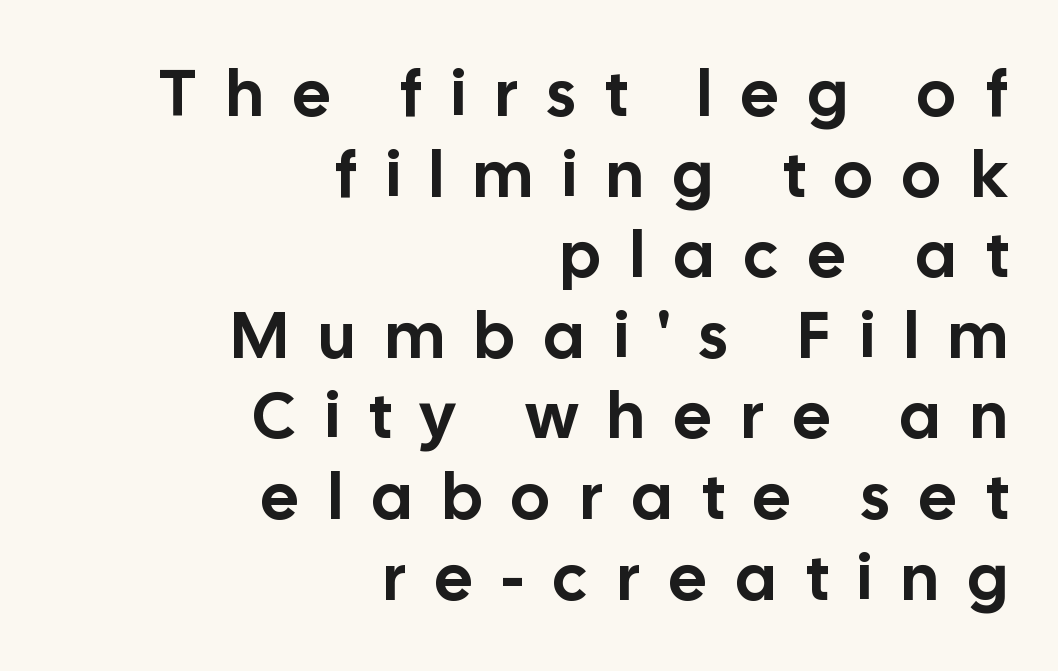
Every row of glyphs terminates at an identical x-position on the right. Nope, no serifs anywhere on these letters. The lettering stays uniformly vertical, giving the passage a roman look. This sample has the flowing, uneven cadence of proportional lettering.
